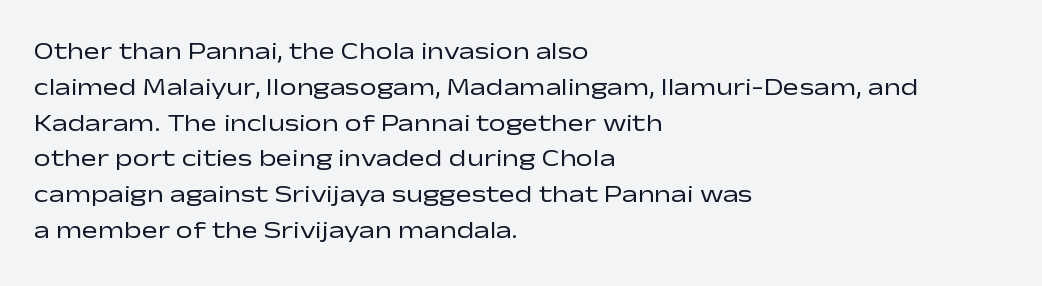
The image shows 24 px text type, upright; set left-aligned, normal line spacing (1.49x), normal letter spacing, not underlined.
